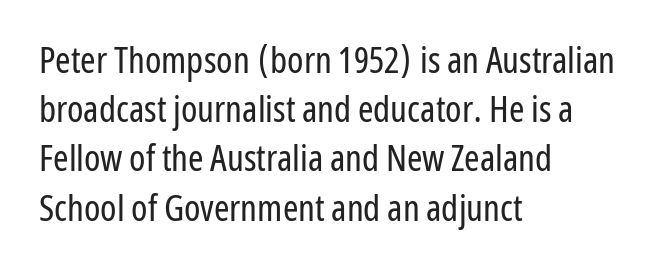
The glyphs in this specimen are sans serif. Descenders are the only things crossing below the line. Where is the straight margin? On the left. Think standard paragraph weight, or any step lighter than that. Every character sits straight up, as roman type does.
